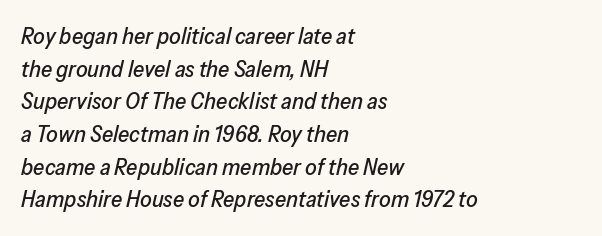
The image shows 23 px text type, italic (leaning right); set left-aligned, normal line spacing (1.42x), normal letter spacing, not underlined.
